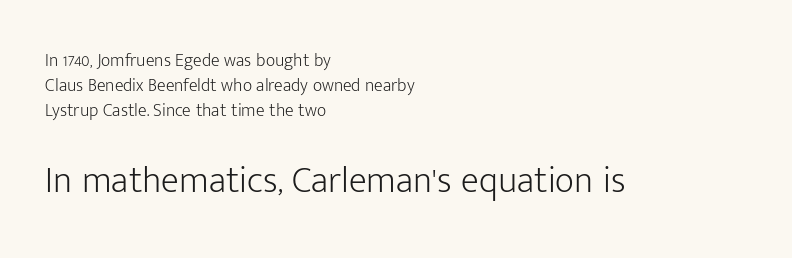
The image shows 37 px light sans-serif type, upright; set left-aligned, normal line spacing (1.4x), normal letter spacing, not underlined; the second (bottom) block is 2.06x larger; low stroke contrast and a medium x-height.
